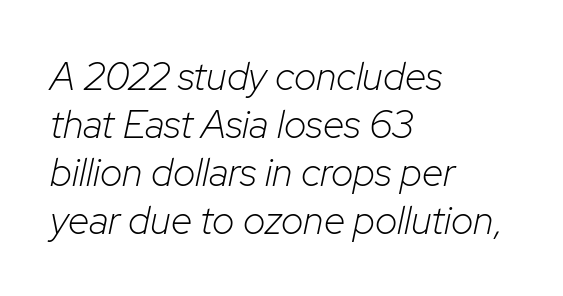
The image shows 39 px light type, italic (leaning right); set left-aligned, line spacing 1.23x, normal letter spacing, not underlined; low stroke contrast and a medium x-height.
